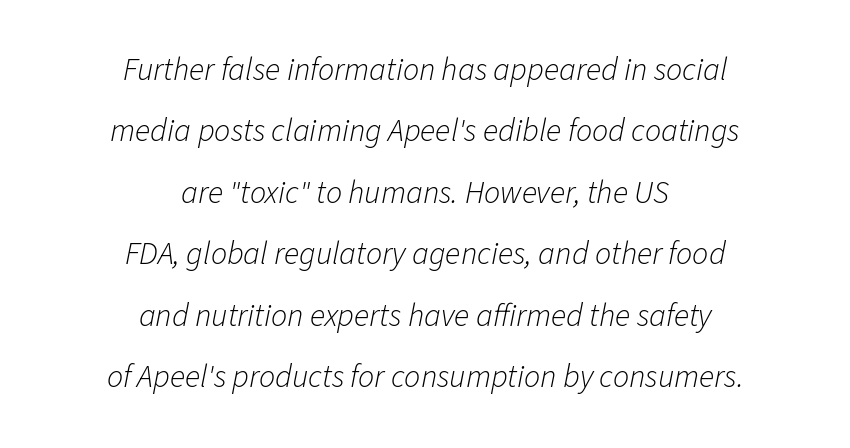
The image shows 32 px light type, italic (leaning right); set centered, loose line spacing (1.92x), normal letter spacing, not underlined; low stroke contrast and a medium x-height.
